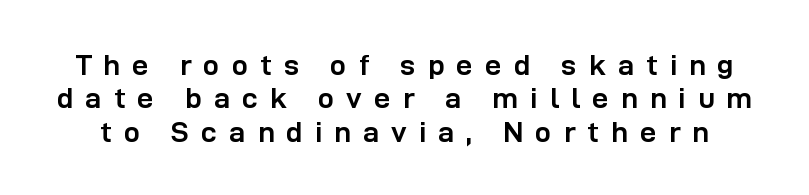
{"serif": "no", "italic": "no", "bold": "yes", "weight": "semibold", "width": "normal", "stroke_contrast": "low", "x_height": "medium", "monospaced": "no", "underline": "no", "line_spacing": "tight", "line_spacing_ratio": 1.15, "letter_spacing": "wide", "letter_spacing_em": 0.42, "glyph_px": 29}
